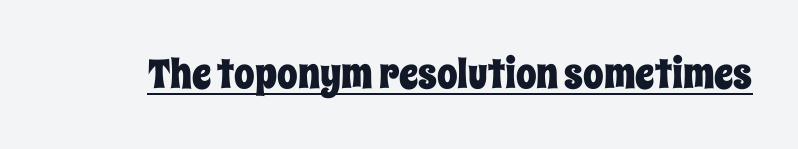
{"italic": "no", "width": "condensed", "stroke_contrast": "low", "x_height": "large", "monospaced": "no", "underline": "yes", "letter_spacing": "normal", "letter_spacing_em": 0.0, "glyph_px": 41}
